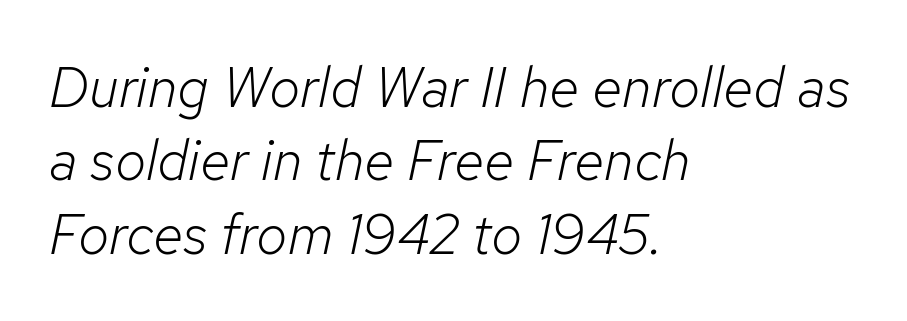
{"italic": "yes", "lean": "right", "slant_degrees": 12, "bold": "no", "weight": "light", "width": "normal", "stroke_contrast": "low", "x_height": "medium", "monospaced": "no", "underline": "no", "align": "left", "line_spacing": "normal", "line_spacing_ratio": 1.31, "letter_spacing": "normal", "letter_spacing_em": 0.0, "glyph_px": 56}
